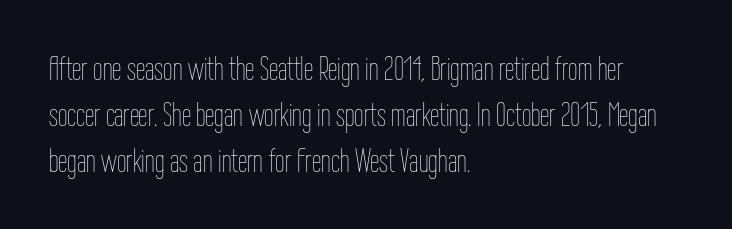
The typesetting does not lean heavy: it is not bold. What's the leading like? Ordinary, nothing unusual. These lines are set flush left with a ragged right edge. Posture: straight, roman, zero tilt. The specimen omits any rule beneath the text block's lines. The letters sit at their default tracking, neither squeezed nor spread.
